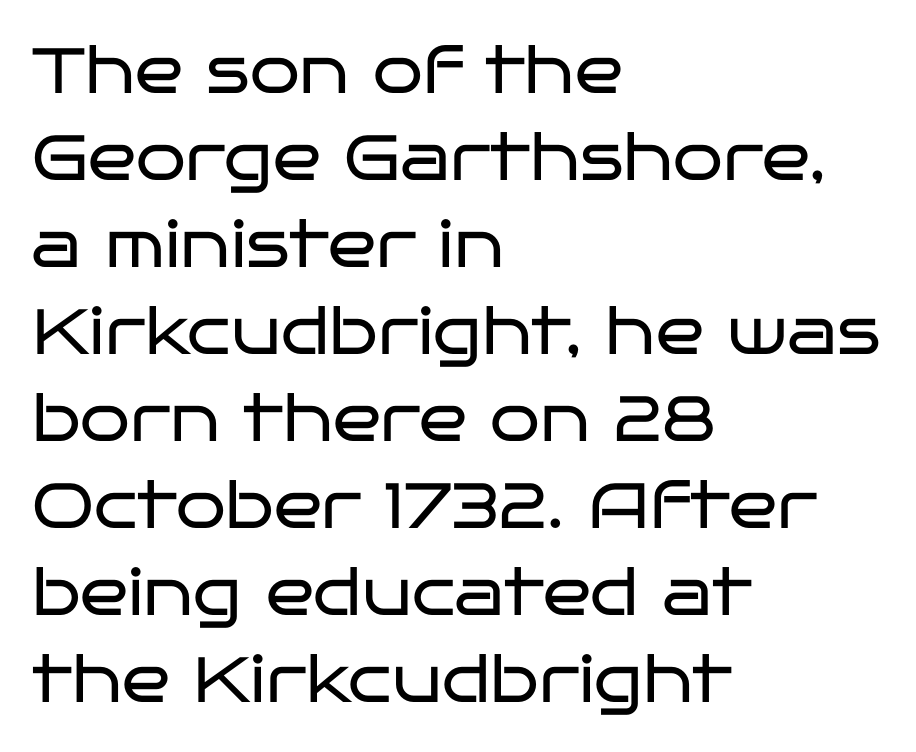
The image shows 64 px regular-weight, wide sans-serif type, upright; set left-aligned, normal line spacing (1.36x), normal letter spacing, not underlined; low stroke contrast and a large x-height.
